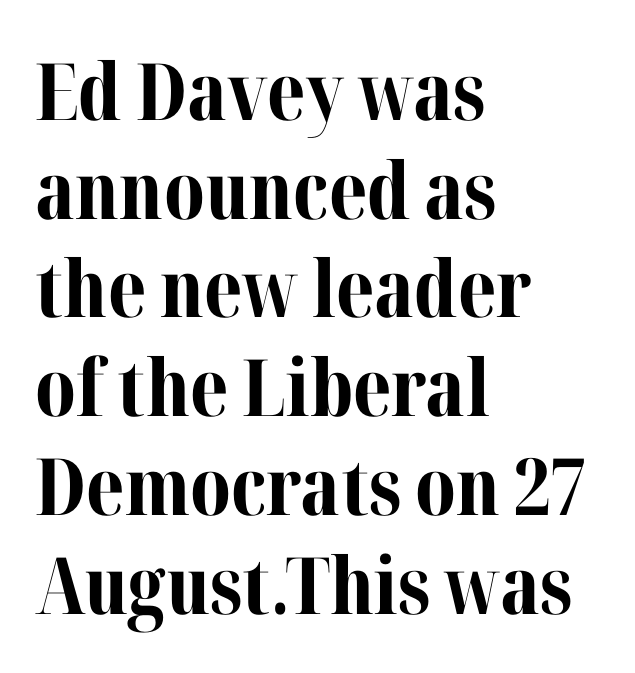
{"serif": "yes", "italic": "no", "bold": "yes", "weight": "bold", "width": "normal", "stroke_contrast": "medium", "x_height": "medium", "monospaced": "no", "underline": "no", "align": "left", "line_spacing": "normal", "line_spacing_ratio": 1.25, "letter_spacing": "normal", "letter_spacing_em": 0.0, "glyph_px": 79}
